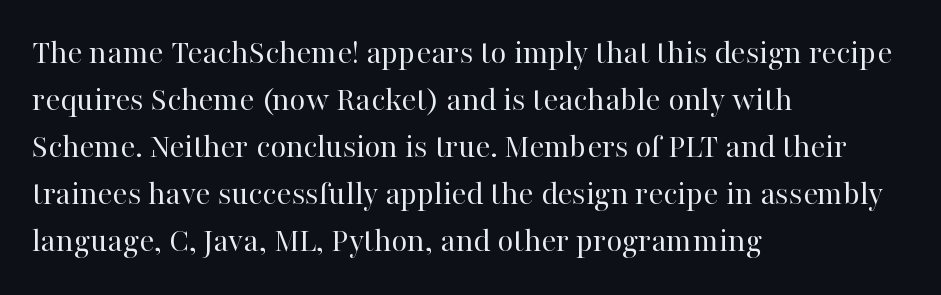
{"serif": "yes", "italic": "no", "bold": "no", "weight": "regular", "width": "normal", "stroke_contrast": "high", "x_height": "medium", "monospaced": "no", "underline": "no", "align": "left", "line_spacing": "normal", "line_spacing_ratio": 1.34, "letter_spacing": "normal", "letter_spacing_em": 0.0, "glyph_px": 35}
